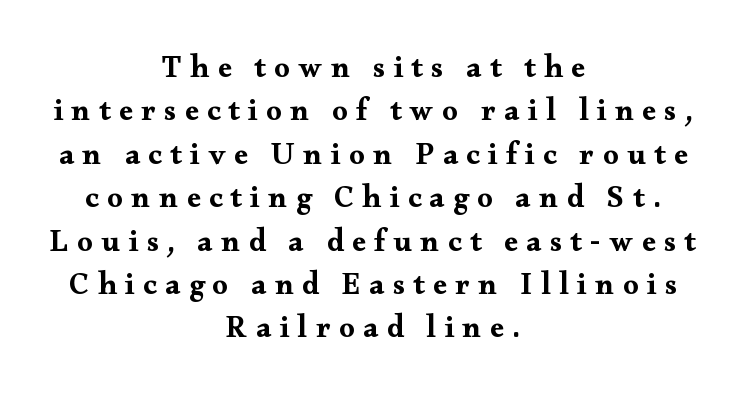
Q: Is the text bold? A: Yes.
Q: Is the text italic (slanted)? A: No, it is upright.
Q: Is the typeface a serif or a sans-serif typeface? A: Serif.
Q: Is the text underlined? A: No.
Q: How is the paragraph aligned? A: Centered.
Q: Is the spacing between letters normal or unusually wide? A: Unusually wide.
Q: Is the spacing between lines tight, normal or loose? A: Normal.
Q: Width (condensed, normal, or wide)? A: Wide.
Q: Stroke contrast? A: Medium.
Q: x-height? A: Small.
Q: Monospaced? A: No.
